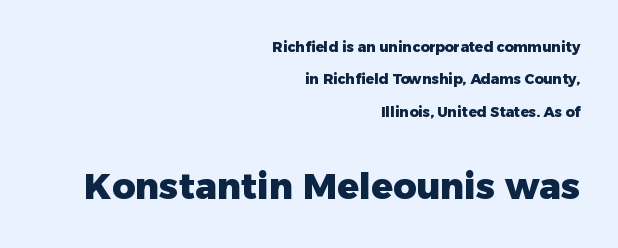
The specimen reads as upright at a glance. The rendering uses natural spacing where letterforms have individual widths. This block would shrink considerably if given ordinary leading; it's expanded now. Bold? Absolutely — the strokes are thick and heavy.
